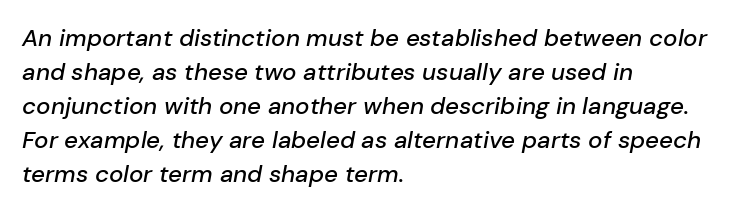
{"italic": "yes", "lean": "right", "slant_degrees": 10, "underline": "no", "align": "left", "line_spacing": "normal", "line_spacing_ratio": 1.42, "letter_spacing": "normal", "letter_spacing_em": 0.0, "glyph_px": 24}
